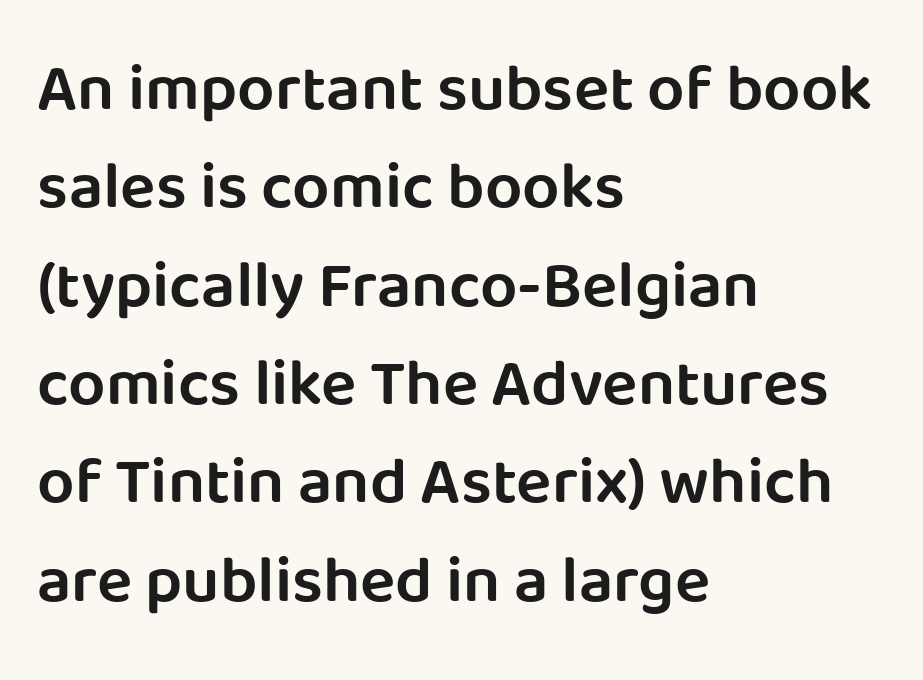
The rag falls on the right side of this text block. Letterform terminals end flat and unadorned throughout the passage. Notice how the stems are strictly vertical — no italics here. Inter-character spacing is left at the font's built-in metrics.
